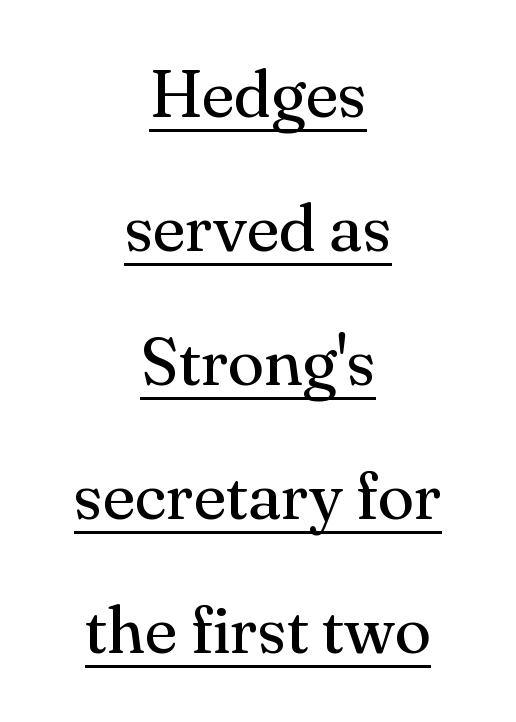
The image shows 67 px regular-weight serif type, upright; set centered, loose line spacing (2.0x), normal letter spacing, underlined; medium stroke contrast and a small x-height.
